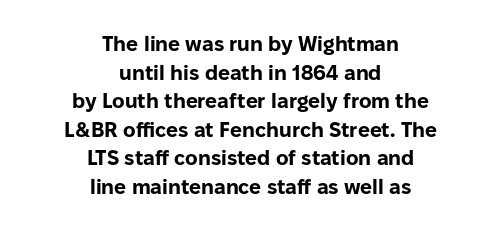
{"italic": "no", "bold": "yes", "underline": "no", "align": "center", "line_spacing": "normal", "line_spacing_ratio": 1.36, "letter_spacing": "normal", "letter_spacing_em": 0.0, "glyph_px": 21}
